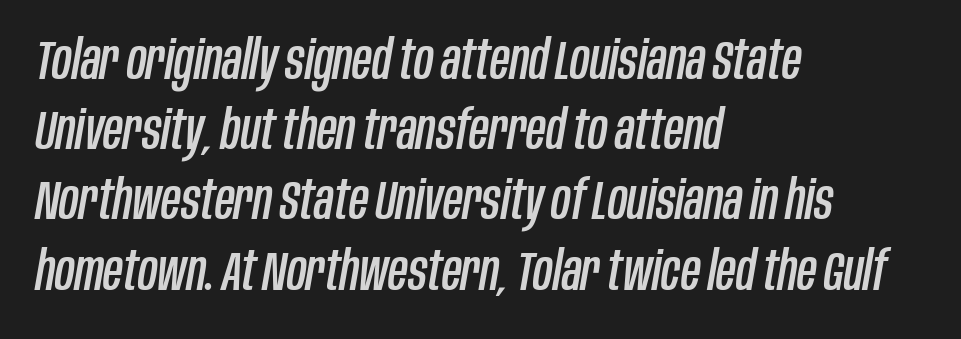
The image shows 54 px condensed type, italic (leaning right); set left-aligned, normal line spacing (1.3x), normal letter spacing, not underlined; low stroke contrast and a large x-height.
